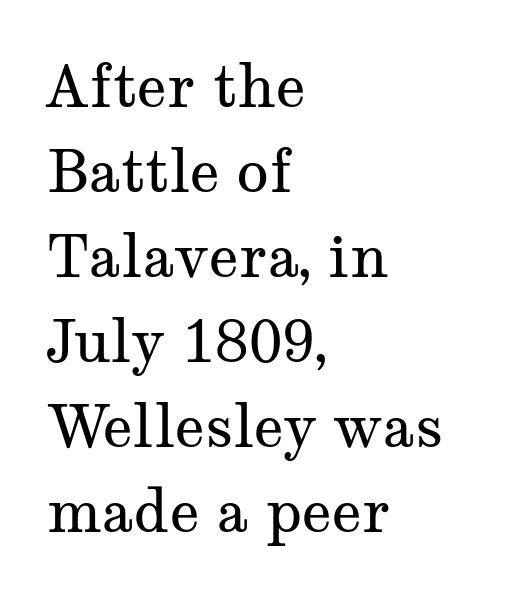
{"serif": "yes", "italic": "no", "bold": "no", "weight": "regular", "width": "wide", "stroke_contrast": "medium", "x_height": "medium", "monospaced": "no", "underline": "no", "align": "left", "line_spacing": "normal", "line_spacing_ratio": 1.44, "letter_spacing": "normal", "letter_spacing_em": 0.0, "glyph_px": 59}
